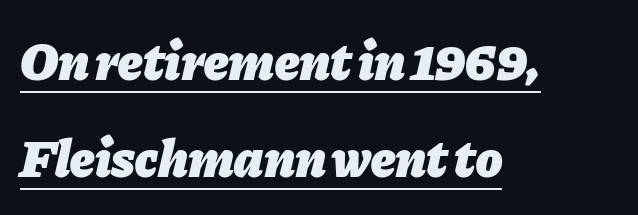
The image shows 54 px heavy type, italic (leaning right); set left-aligned, line spacing 1.8x, normal letter spacing, underlined; low stroke contrast and a medium x-height.
